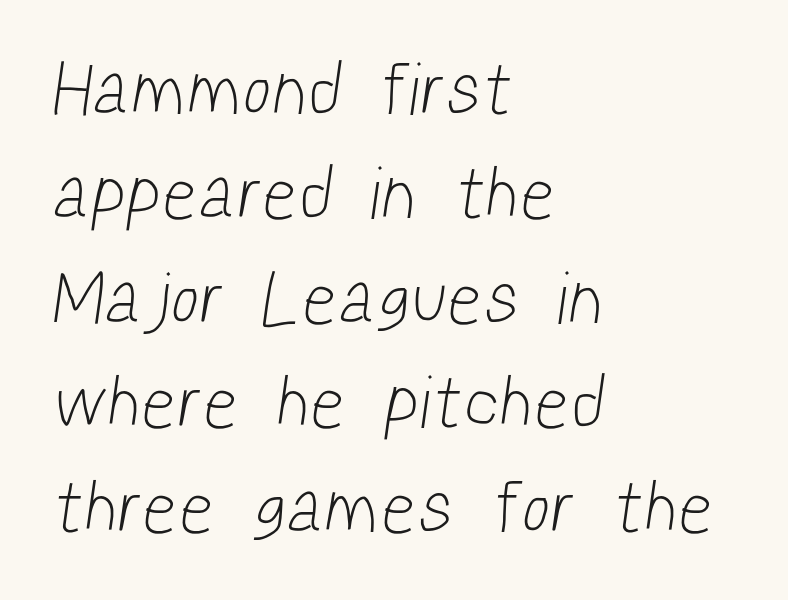
A normal amount of white space separates one row of letters from the next. Type style note: lacks serifs. Is the stroke heavy? The answer is a plain regular-or-lighter. Varying glyph widths throughout — classic text-font behaviour. A student would call this left alignment; a typographer would say flush left, rag right.
